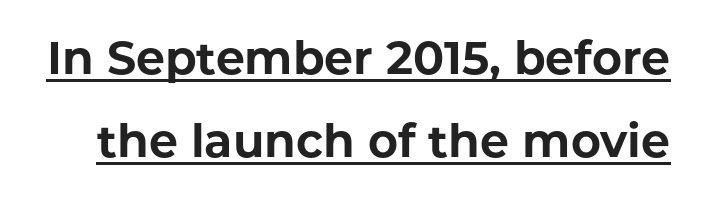
These lines carry a lot of weight — the face is fully bold. Each letter keeps its own natural width here, so spacing adapts to shape. Letter spacing: default. The font family rendered here belongs to the sans-serif group. Descenders here cross a horizontal rule under the line.
